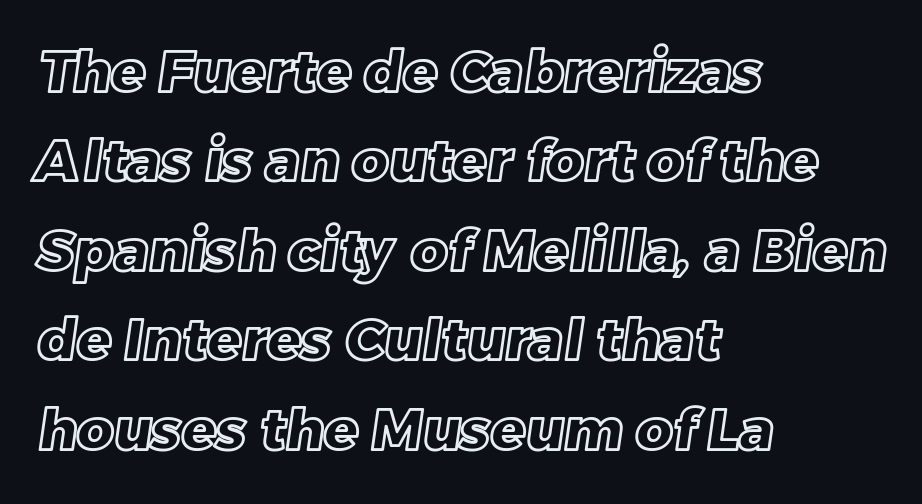
The image shows 57 px text type; set left-aligned, normal line spacing (1.57x), normal letter spacing, not underlined; a large x-height.
